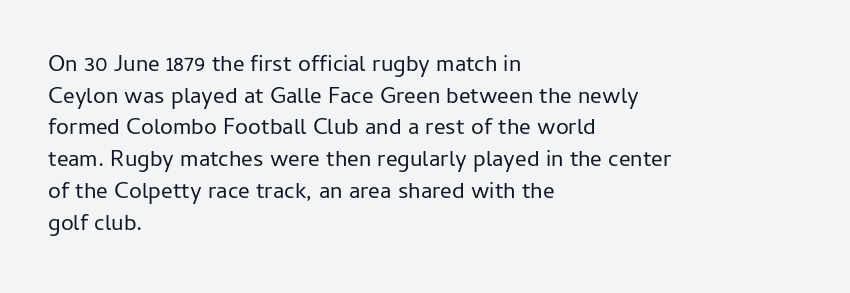
{"italic": "no", "bold": "no", "underline": "no", "align": "left", "line_spacing": "normal", "line_spacing_ratio": 1.38, "letter_spacing": "normal", "letter_spacing_em": 0.0, "glyph_px": 23}
